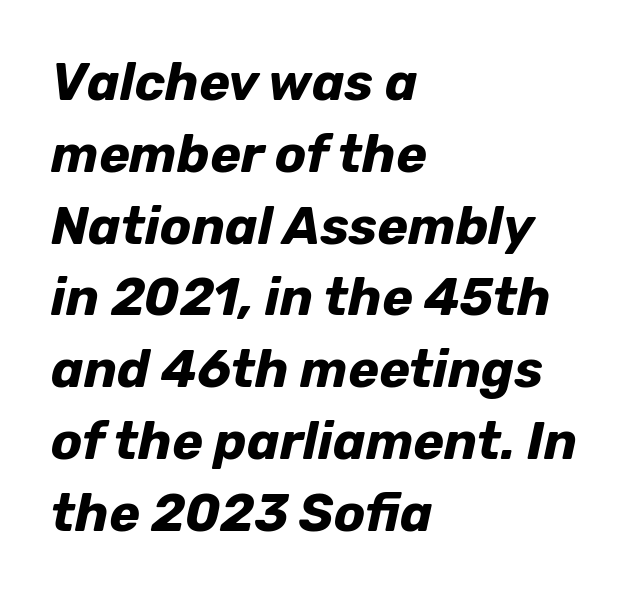
Q: Is the text bold? A: Yes.
Q: Is the text italic (slanted)? A: Yes, it leans right by about 12 degrees.
Q: Is the text underlined? A: No.
Q: How is the paragraph aligned? A: Left-aligned.
Q: Is the spacing between letters normal or unusually wide? A: Normal.
Q: Is the spacing between lines tight, normal or loose? A: Normal.
Q: Width (condensed, normal, or wide)? A: Normal.
Q: Stroke contrast? A: Low.
Q: x-height? A: Medium.
Q: Monospaced? A: No.
